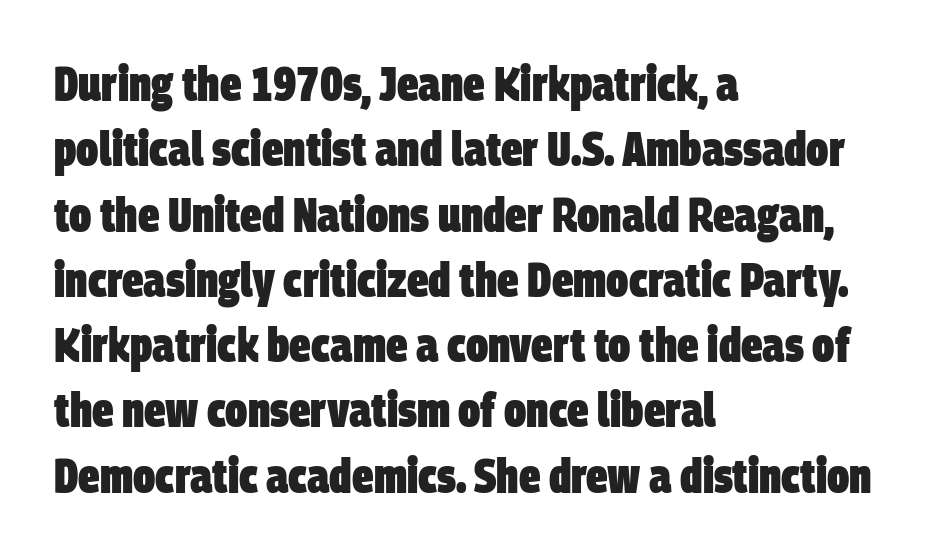
Q: Is the text bold? A: Yes.
Q: Is the typeface a serif or a sans-serif typeface? A: Sans-serif.
Q: Is the text underlined? A: No.
Q: How is the paragraph aligned? A: Left-aligned.
Q: Is the spacing between letters normal or unusually wide? A: Normal.
Q: Is the spacing between lines tight, normal or loose? A: Normal.
Q: Width (condensed, normal, or wide)? A: Condensed.
Q: Stroke contrast? A: Low.
Q: x-height? A: Large.
Q: Monospaced? A: No.
